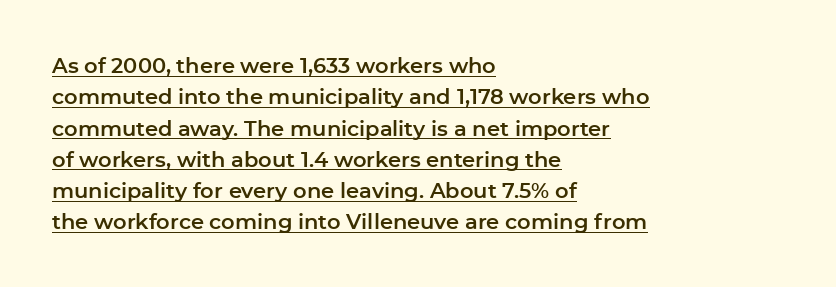
The image shows 21 px text type, upright; set left-aligned, normal line spacing (1.49x), normal letter spacing, underlined.
